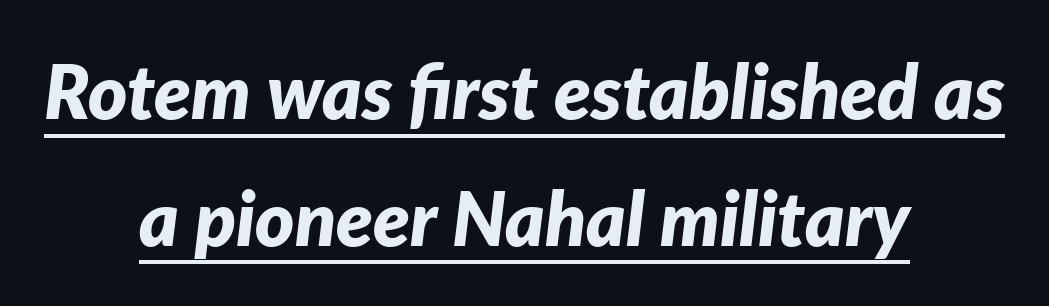
{"italic": "yes", "lean": "right", "slant_degrees": 7, "bold": "yes", "weight": "bold", "width": "normal", "stroke_contrast": "low", "x_height": "medium", "monospaced": "no", "underline": "yes", "align": "center", "line_spacing": "normal", "line_spacing_ratio": 1.69, "letter_spacing": "normal", "letter_spacing_em": 0.0, "glyph_px": 75}
